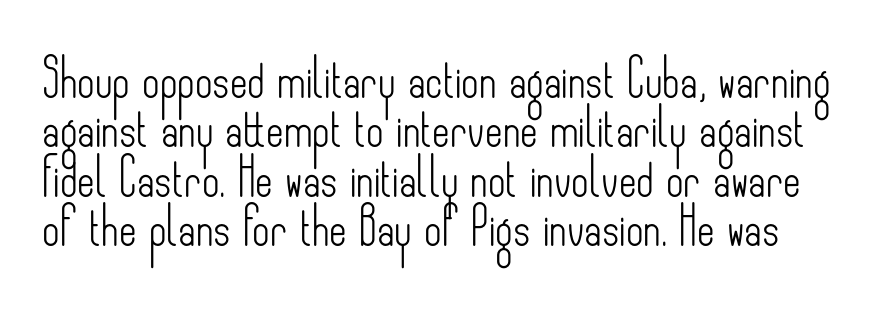
The image shows 38 px light, condensed sans-serif type, upright; set normal line spacing (1.3x), normal letter spacing, not underlined; low stroke contrast and a small x-height.
